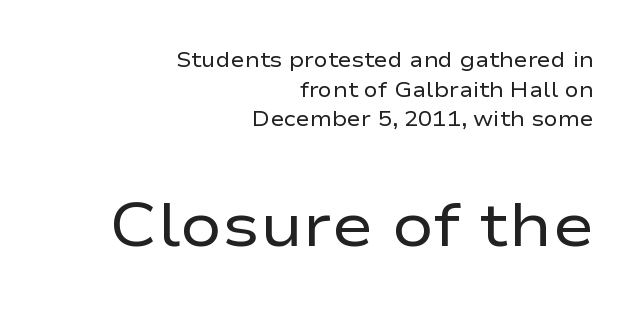
{"serif": "no", "italic": "no", "bold": "no", "weight": "regular", "width": "wide", "stroke_contrast": "low", "x_height": "medium", "monospaced": "no", "underline": "no", "align": "right", "line_spacing": "normal", "line_spacing_ratio": 1.41, "letter_spacing": "normal", "letter_spacing_em": 0.0, "larger_block": "second", "size_ratio": 2.95, "glyph_px": 62}
